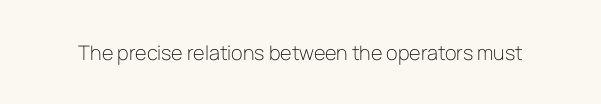
Posture: upright roman. Short note: letters normally spaced. The weight would be labelled regular, book, light, or lighter still. Lines of text with bare space underneath.
